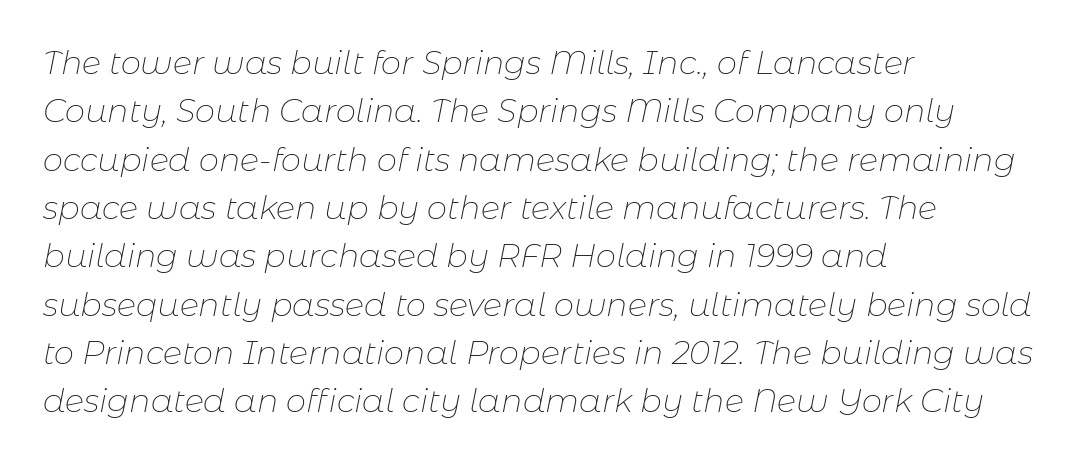
The image shows 32 px thin type, italic (leaning right); set left-aligned, normal line spacing (1.51x), normal letter spacing, not underlined; low stroke contrast and a medium x-height.
